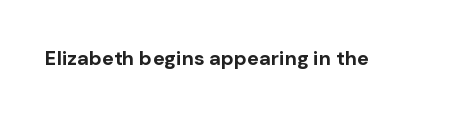
The rendering keeps characters at their native spacing. Underlining? Definitely not there. Nope, not italic — everything's standing straight. Set as a true bold cut, around the 700 mark.
